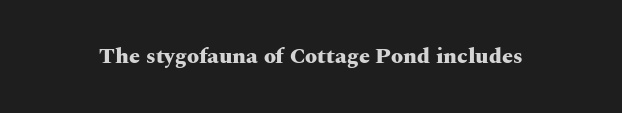
{"italic": "no", "bold": "yes", "underline": "no", "letter_spacing": "normal", "letter_spacing_em": 0.0, "glyph_px": 22}
